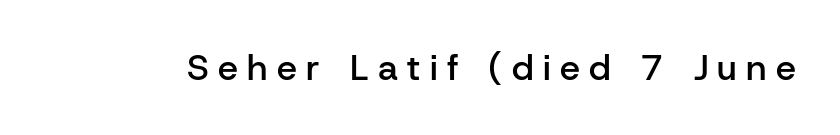
The image shows 36 px semibold sans-serif type, upright; set unusually wide letter spacing (+0.26 em), not underlined; low stroke contrast and a medium x-height.
